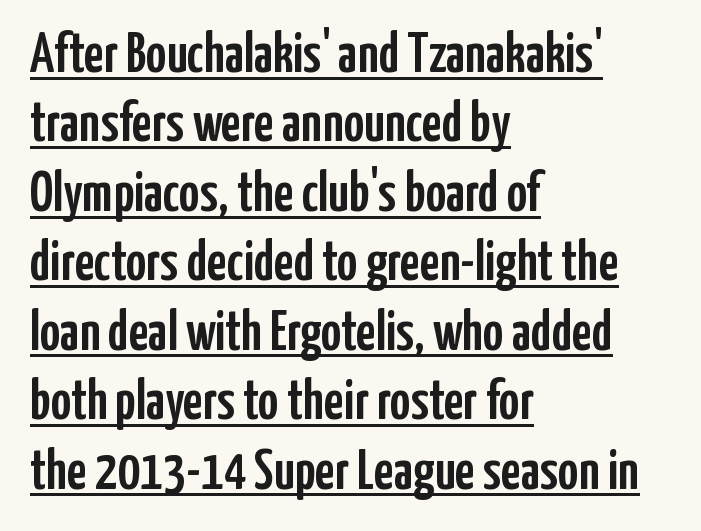
The image shows 56 px condensed sans-serif type, upright; set left-aligned, line spacing 1.24x, normal letter spacing, underlined; low stroke contrast and a medium x-height.
